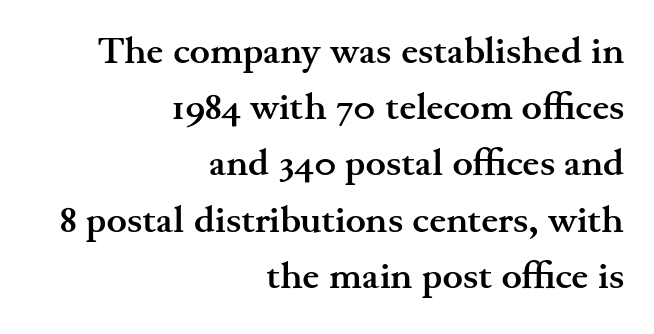
Plain, unruled lines of type. No extra tracking has been applied to these lines. What's the leading like? Ordinary, nothing unusual. Pretty heavy lettering here — definitely bold. If you drew a ruler down the right edge, every line would touch it.
